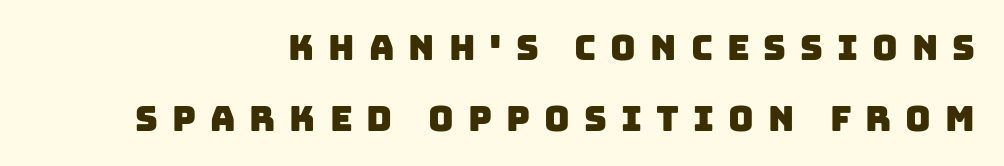
{"serif": "no", "width": "normal", "stroke_contrast": "low", "x_height": "large", "monospaced": "no", "underline": "no", "align": "right", "line_spacing": "loose", "line_spacing_ratio": 2.03, "letter_spacing": "wide", "letter_spacing_em": 0.4, "glyph_px": 35}
